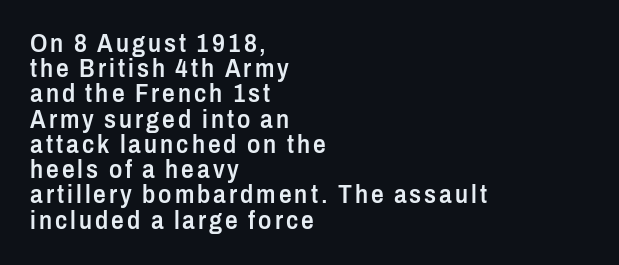
Set as a demibold, roughly 600 on the weight scale. Has an underline been added? It has not. The lines in this sample share a left origin and differ only in where they stop. The letters stand straight up with perfectly vertical stems. Successive baselines arrive quickly, one right under another.
